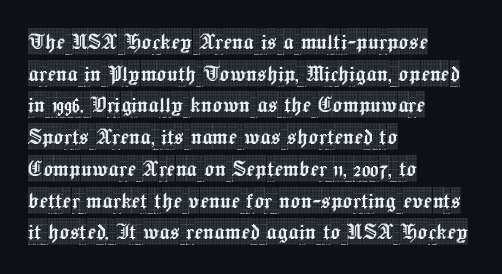
Q: Is the text italic (slanted)? A: No, it is upright.
Q: Is the text underlined? A: No.
Q: How is the paragraph aligned? A: Left-aligned.
Q: Is the spacing between letters normal or unusually wide? A: Normal.
